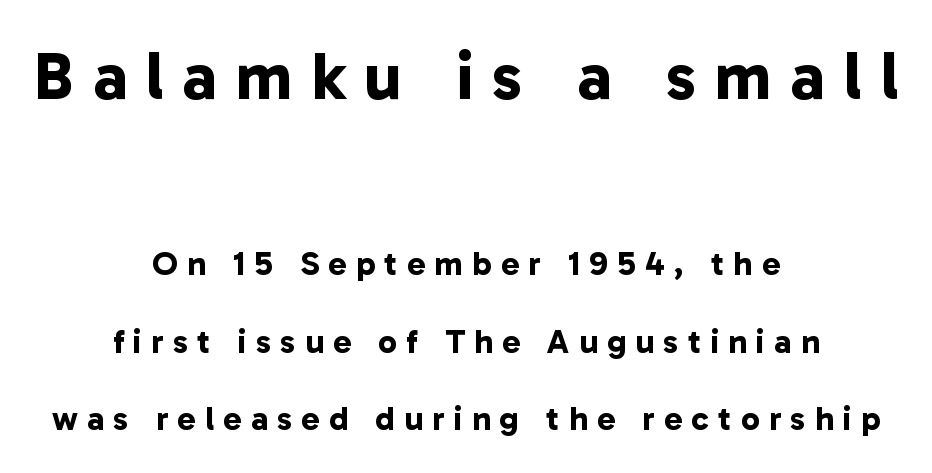
Q: Is the text bold? A: Yes.
Q: Is the typeface a serif or a sans-serif typeface? A: Sans-serif.
Q: Is the text underlined? A: No.
Q: How is the paragraph aligned? A: Centered.
Q: Is the spacing between letters normal or unusually wide? A: Unusually wide.
Q: Is the spacing between lines tight, normal or loose? A: Loose.
Q: Which block of text is set in a larger size, the first (top) or the second (bottom)? A: The first (top) one.
Q: Width (condensed, normal, or wide)? A: Normal.
Q: Stroke contrast? A: Low.
Q: x-height? A: Medium.
Q: Monospaced? A: No.
